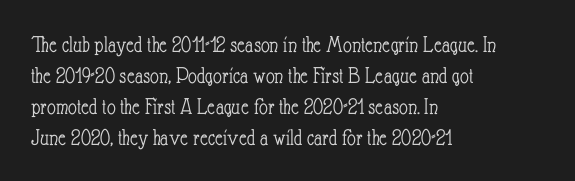
These lines keep a tight, regular rhythm from letter to letter. Notice how descenders clear the ascenders below comfortably — that's standard leading. These lines were composed using upright roman letters. One-word summary of the alignment: left. Nobody drew a line under any word here. The typesetting does not lean heavy: it is not bold.
